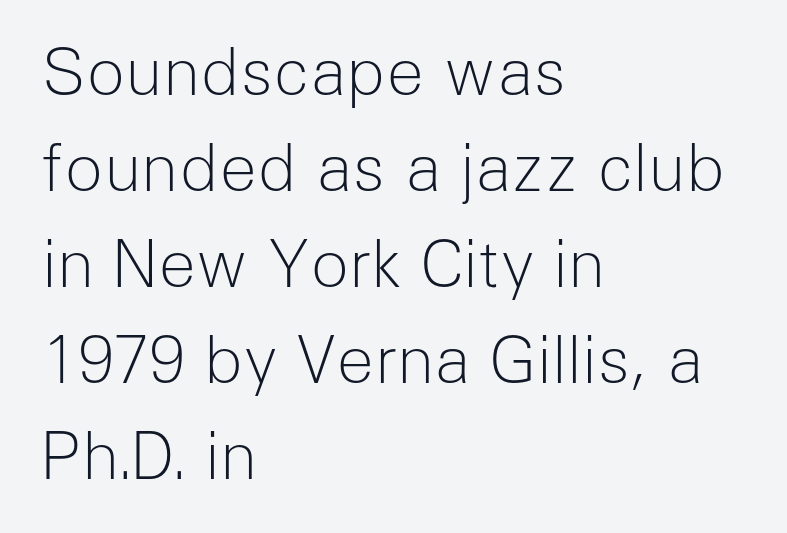
{"serif": "no", "italic": "no", "bold": "no", "weight": "light", "width": "normal", "stroke_contrast": "low", "x_height": "medium", "monospaced": "no", "underline": "no", "align": "left", "line_spacing": "normal", "line_spacing_ratio": 1.5, "letter_spacing": "normal", "letter_spacing_em": 0.0, "glyph_px": 64}
